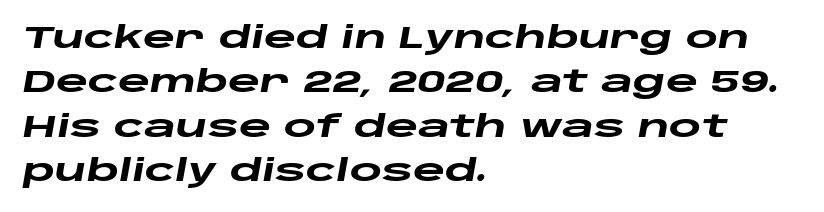
{"italic": "yes", "lean": "right", "slant_degrees": 10, "bold": "yes", "weight": "heavy", "width": "wide", "stroke_contrast": "low", "x_height": "large", "monospaced": "no", "underline": "no", "align": "left", "line_spacing": "normal", "line_spacing_ratio": 1.43, "letter_spacing": "normal", "letter_spacing_em": 0.0, "glyph_px": 31}
